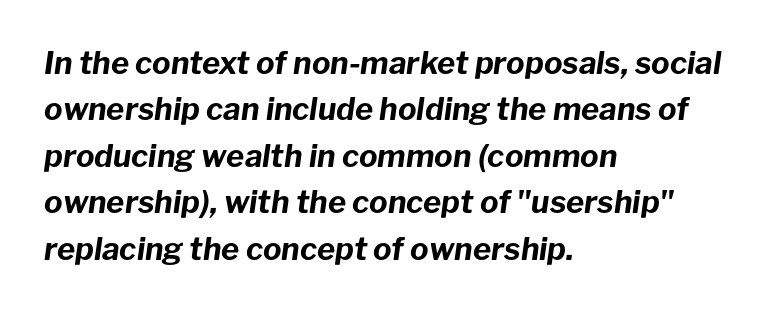
Character widths vary here, with narrow letters taking less room than wide ones. Does the weight exceed regular? Yes, all the way to bold. Evenly set lines give the paragraph a standard silhouette. Nothing unusual about the tracking: characters are spaced as the font intends. The foot of each line stays bare and open. Is the type slanted? Yes — the strokes lean at a clear angle.
